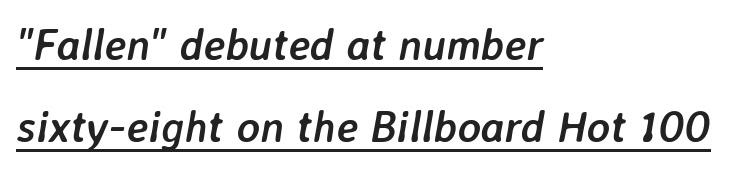
The image shows 44 px semibold type, italic (leaning right); set left-aligned, line spacing 1.86x, normal letter spacing, underlined; low stroke contrast and a medium x-height.
